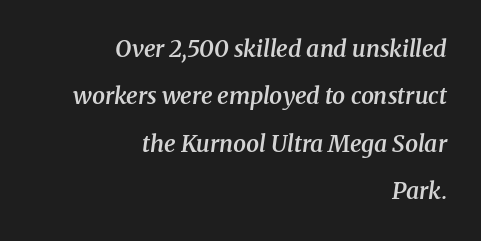
Is the block centered? No — it sits flush against the right margin. The letters sit at their default tracking, neither squeezed nor spread. In terms of leading, this rendering errs on the spacious side. The baseline area is clear.
